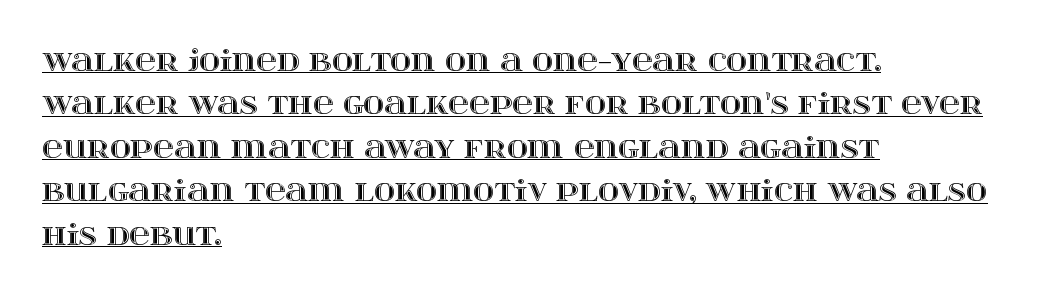
The image shows 29 px wide type, upright; set left-aligned, normal line spacing (1.5x), normal letter spacing, underlined; a large x-height.
